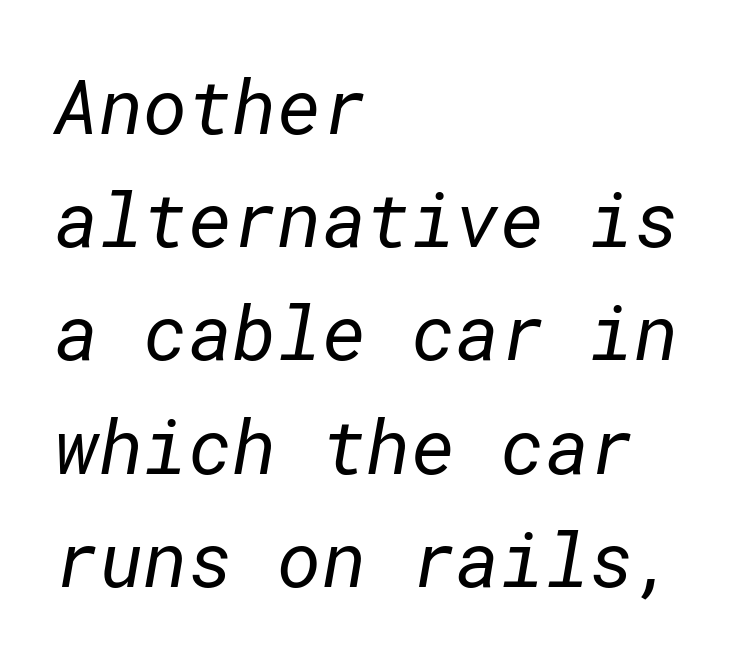
{"serif": "no", "bold": "no", "weight": "regular", "width": "normal", "stroke_contrast": "low", "x_height": "medium", "underline": "no", "align": "left", "line_spacing": "normal", "line_spacing_ratio": 1.49, "letter_spacing": "normal", "letter_spacing_em": 0.0, "glyph_px": 76}
